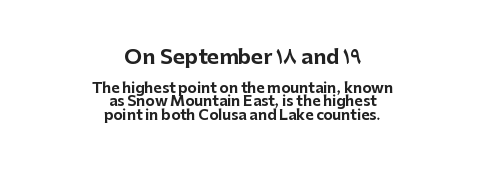
{"italic": "no", "bold": "yes", "underline": "no", "align": "center", "line_spacing": "tight", "line_spacing_ratio": 0.98, "letter_spacing": "normal", "letter_spacing_em": 0.0, "larger_block": "first", "size_ratio": 1.43, "glyph_px": 20}
